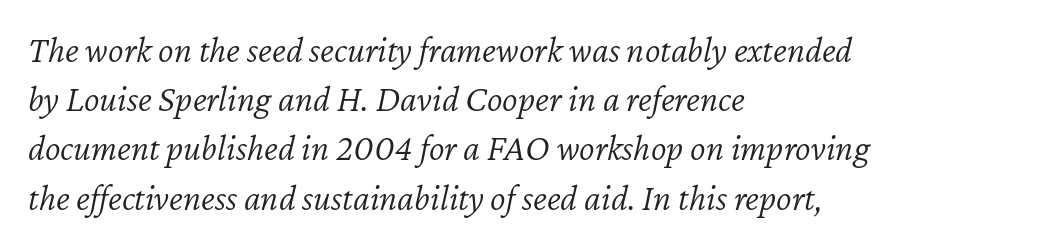
Q: Is the text bold? A: No.
Q: Is the text italic (slanted)? A: Yes, it leans right by about 12 degrees.
Q: Is the text underlined? A: No.
Q: How is the paragraph aligned? A: Left-aligned.
Q: Is the spacing between letters normal or unusually wide? A: Normal.
Q: Is the spacing between lines tight, normal or loose? A: Normal.
Q: Width (condensed, normal, or wide)? A: Normal.
Q: Stroke contrast? A: Low.
Q: x-height? A: Medium.
Q: Monospaced? A: No.
